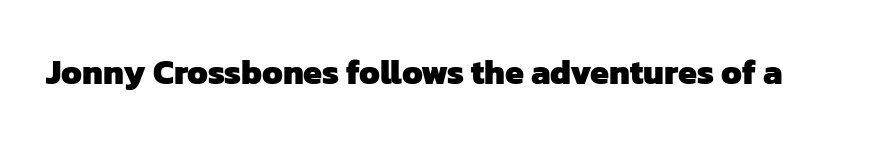
{"serif": "no", "bold": "yes", "weight": "heavy", "width": "normal", "stroke_contrast": "low", "x_height": "medium", "monospaced": "no", "underline": "no", "letter_spacing": "normal", "letter_spacing_em": 0.0, "glyph_px": 34}
